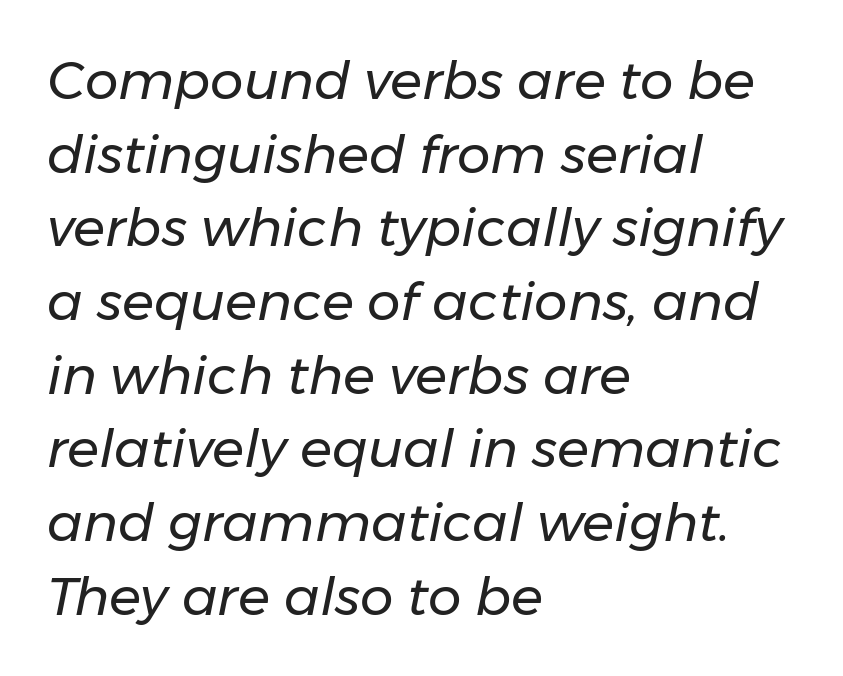
The image shows 53 px regular-weight type, italic (leaning right); set left-aligned, normal line spacing (1.39x), normal letter spacing, not underlined; low stroke contrast and a medium x-height.
